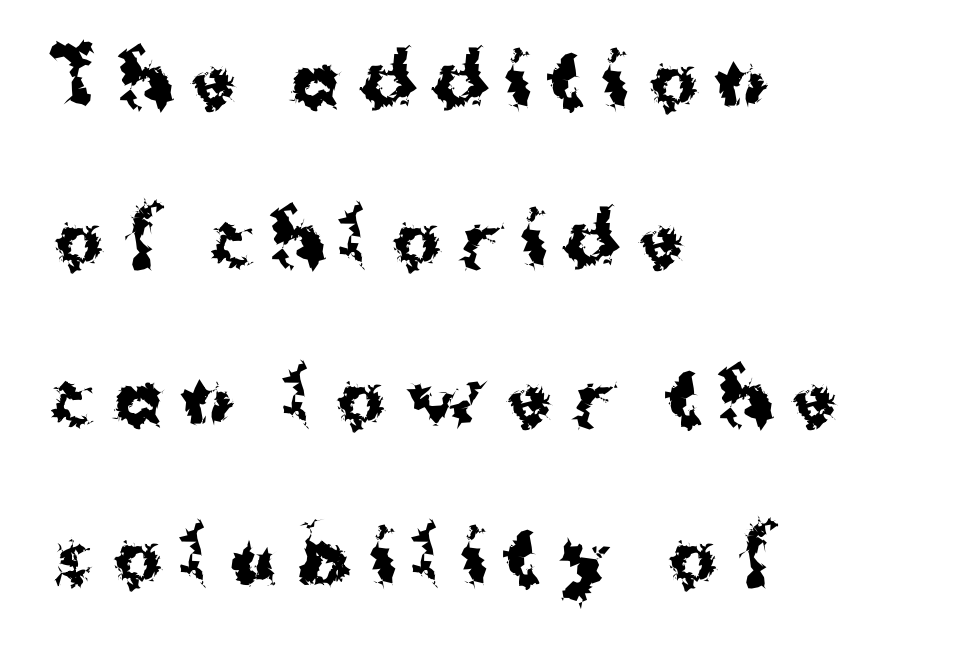
Check the space under the baseline: it is left empty. Leftover space on each line is placed entirely after the last word. The face used here is rendered with a markedly widened letterfit. Nope, no serifs anywhere on these letters. Notice the wide empty band between every row — that's loose leading.
